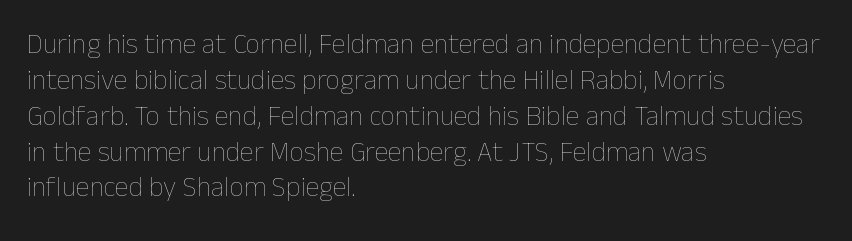
Bare-footed words on every line. Italic? Not at all — the glyphs are vertical. Short and long lines alike share a common starting point at left. Ink coverage per letter is moderate at most.
